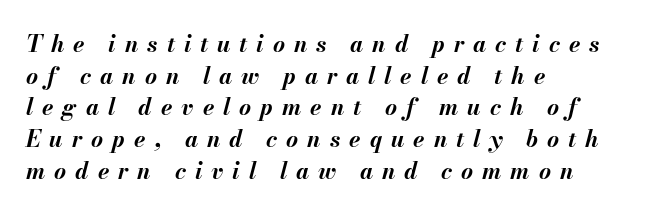
The image shows 23 px bold type, italic (leaning right); set left-aligned, normal line spacing (1.38x), unusually wide letter spacing (+0.39 em), not underlined.
